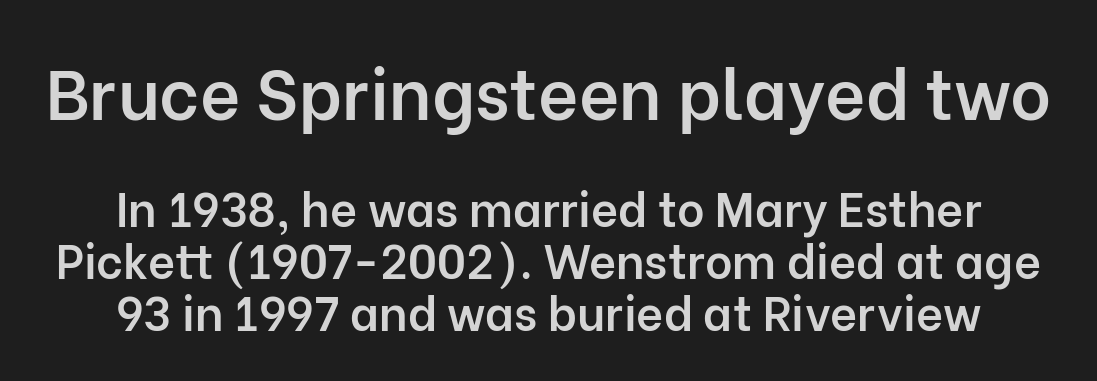
{"serif": "no", "italic": "no", "bold": "semi", "weight": "semibold", "width": "normal", "stroke_contrast": "low", "x_height": "medium", "monospaced": "no", "underline": "no", "align": "center", "line_spacing": "tight", "line_spacing_ratio": 1.11, "letter_spacing": "normal", "letter_spacing_em": 0.0, "larger_block": "first", "size_ratio": 1.49, "glyph_px": 70}
